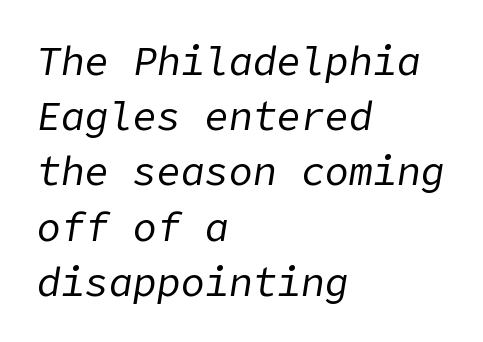
The image shows 40 px regular-weight type, italic (leaning right); set left-aligned, normal line spacing (1.38x), normal letter spacing, not underlined; low stroke contrast and a medium x-height.
